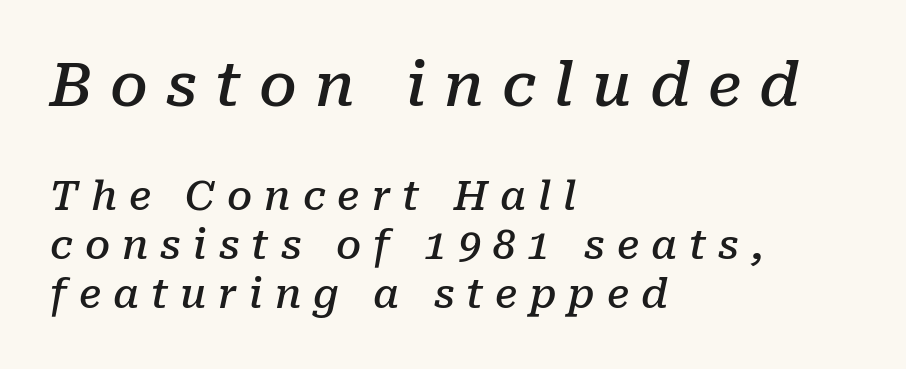
{"serif": "yes", "italic": "yes", "lean": "right", "slant_degrees": 10, "bold": "semi", "weight": "semibold", "width": "normal", "stroke_contrast": "low", "x_height": "medium", "monospaced": "no", "underline": "no", "align": "left", "line_spacing_ratio": 1.23, "letter_spacing": "wide", "letter_spacing_em": 0.3, "larger_block": "first", "size_ratio": 1.5, "glyph_px": 60}
